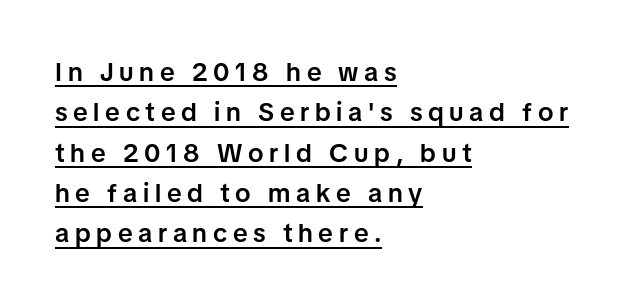
Q: Is the text bold? A: Semi-bold.
Q: Is the text italic (slanted)? A: No, it is upright.
Q: Is the text underlined? A: Yes.
Q: How is the paragraph aligned? A: Left-aligned.
Q: Is the spacing between letters normal or unusually wide? A: Unusually wide.
Q: Is the spacing between lines tight, normal or loose? A: Normal.
